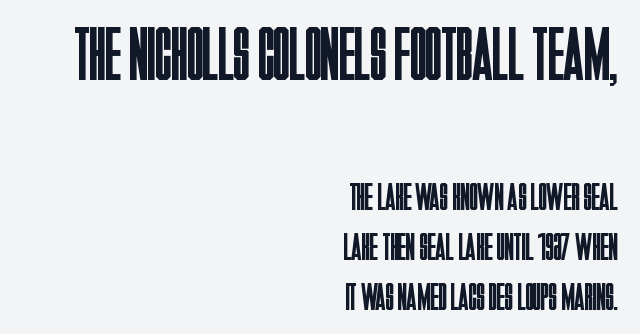
{"serif": "no", "italic": "no", "bold": "no", "weight": "regular", "width": "condensed", "stroke_contrast": "low", "x_height": "large", "monospaced": "no", "underline": "no", "align": "right", "line_spacing": "normal", "line_spacing_ratio": 1.31, "letter_spacing": "normal", "letter_spacing_em": 0.0, "larger_block": "first", "size_ratio": 1.97, "glyph_px": 75}
